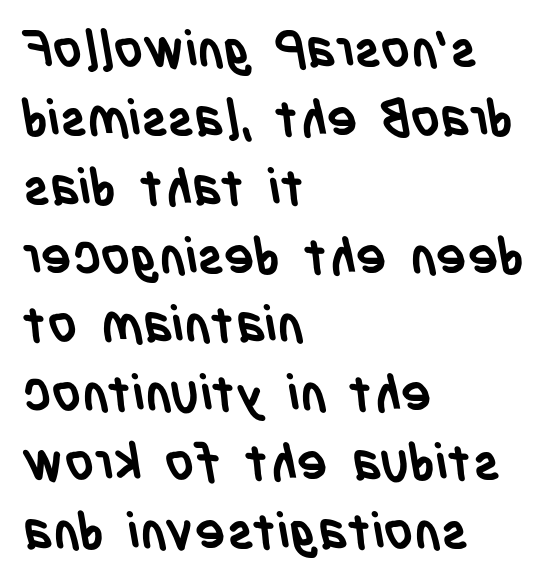
The image shows 51 px semibold, condensed sans-serif type; set left-aligned, normal line spacing (1.35x), normal letter spacing, not underlined; low stroke contrast and a large x-height.
